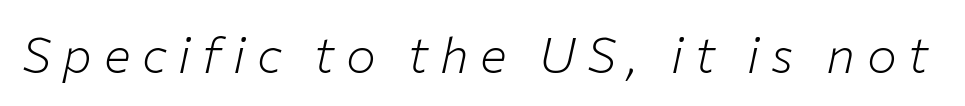
Heft: none added — not bold. Tracking value appears strongly positive — letters spread wide. Is this a fixed-width face? No — the glyphs have proportional, varying widths. No word sits above an underline.
